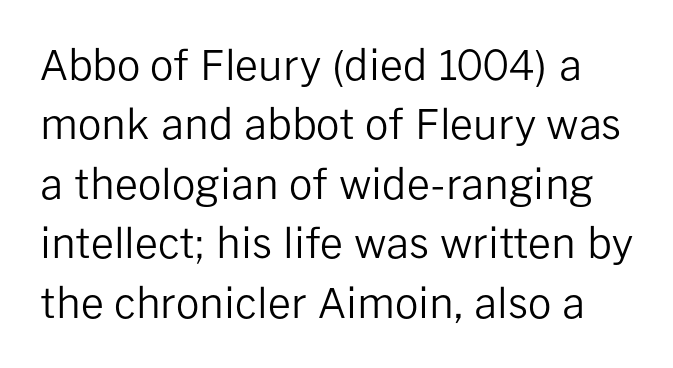
Q: Is the text bold? A: No.
Q: Is the text italic (slanted)? A: No, it is upright.
Q: Is the typeface a serif or a sans-serif typeface? A: Sans-serif.
Q: Is the text underlined? A: No.
Q: Is the spacing between letters normal or unusually wide? A: Normal.
Q: Is the spacing between lines tight, normal or loose? A: Normal.
Q: Width (condensed, normal, or wide)? A: Normal.
Q: Stroke contrast? A: Low.
Q: x-height? A: Medium.
Q: Monospaced? A: No.
